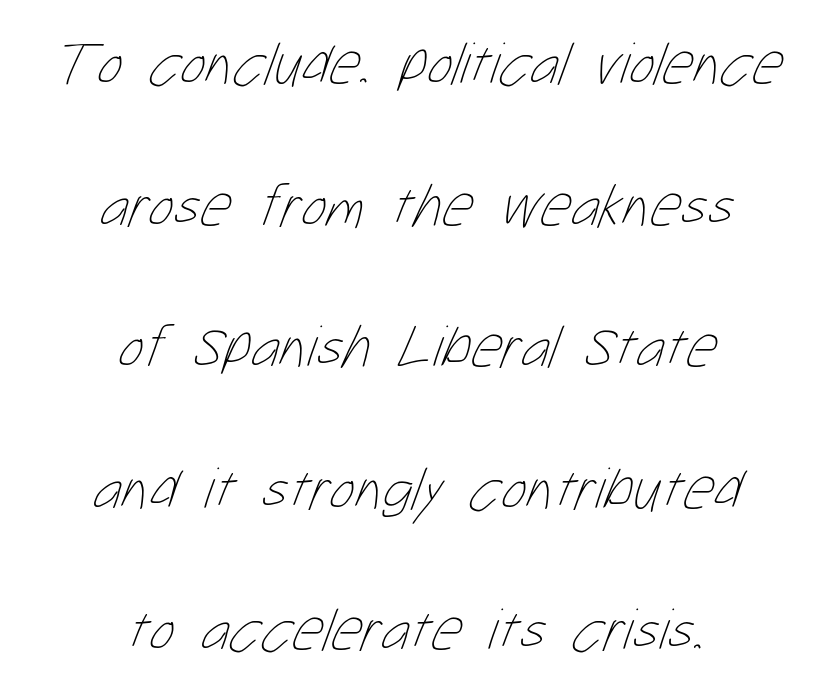
The image shows 60 px thin, condensed type; set centered, loose line spacing (2.36x), normal letter spacing, not underlined; low stroke contrast and a medium x-height.
